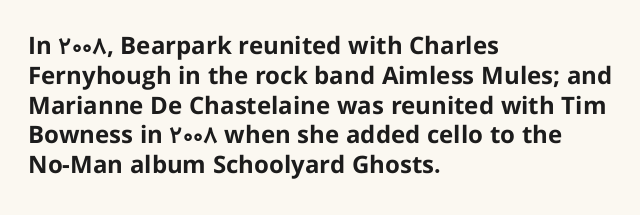
Every character sits straight up, as roman type does. This rendering uses left alignment, leaving the right contour irregular. Letters rest on an invisible, unmarked baseline. The passage shown has conventional tracking throughout. Pretty heavy lettering here — definitely bold.
